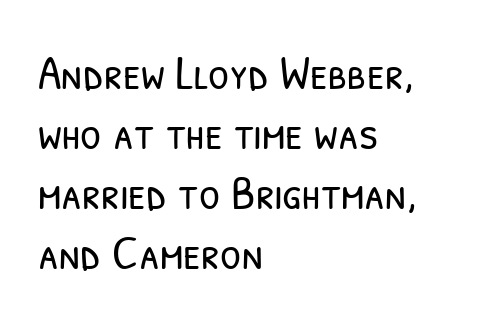
The image shows 48 px light, condensed sans-serif type; set left-aligned, normal line spacing (1.25x), normal letter spacing, not underlined; low stroke contrast and a medium x-height.
